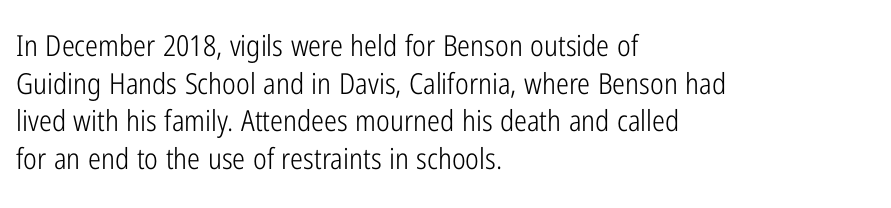
The image shows 29 px light, condensed sans-serif type, upright; set left-aligned, normal line spacing (1.3x), normal letter spacing, not underlined; low stroke contrast and a medium x-height.
